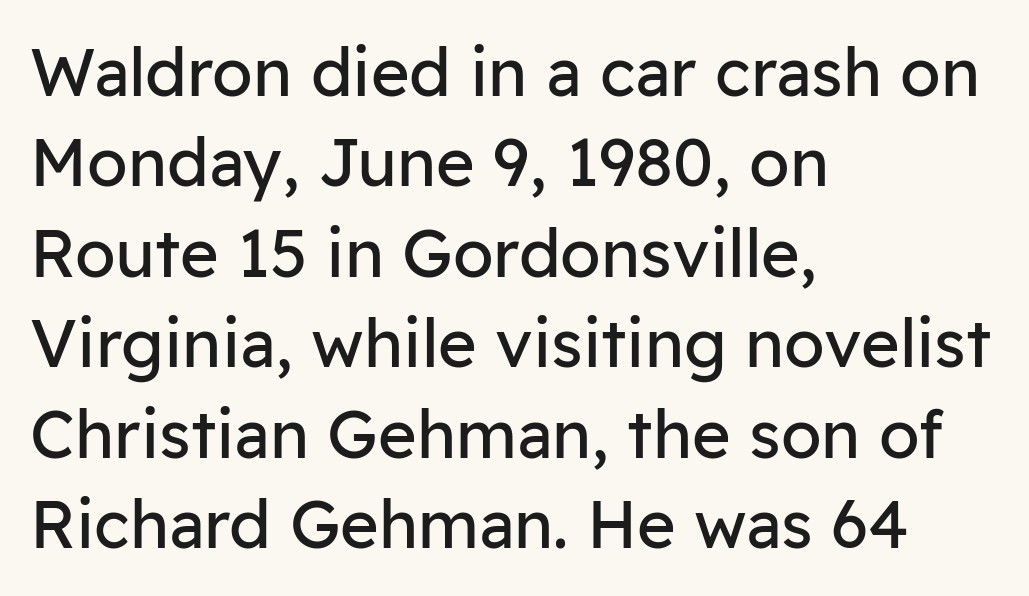
{"serif": "no", "italic": "no", "bold": "no", "weight": "regular", "width": "normal", "stroke_contrast": "low", "x_height": "medium", "monospaced": "no", "underline": "no", "align": "left", "line_spacing": "normal", "line_spacing_ratio": 1.37, "letter_spacing": "normal", "letter_spacing_em": 0.0, "glyph_px": 66}
